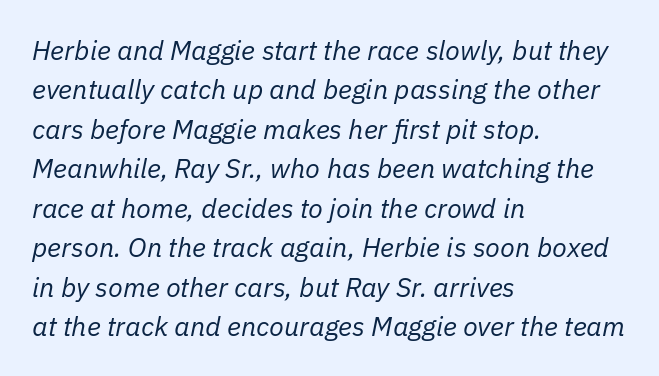
A typesetter would call this zero additional tracking. Interline gaps are of average width in this sample. Vertical stems look standard width or narrower in stroke. Glance below the letters and you will spot only blank space. Horizontal alignment here is leftward, the default for most running prose.
